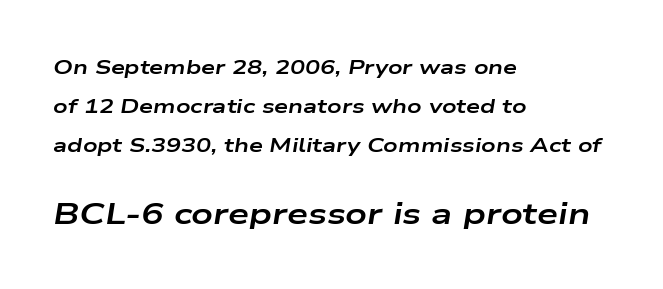
{"italic": "yes", "lean": "right", "slant_degrees": 9, "bold": "yes", "weight": "bold", "width": "wide", "stroke_contrast": "low", "x_height": "medium", "monospaced": "no", "underline": "no", "align": "left", "line_spacing": "loose", "line_spacing_ratio": 1.94, "letter_spacing": "normal", "letter_spacing_em": 0.0, "larger_block": "second", "size_ratio": 1.5, "glyph_px": 30}
